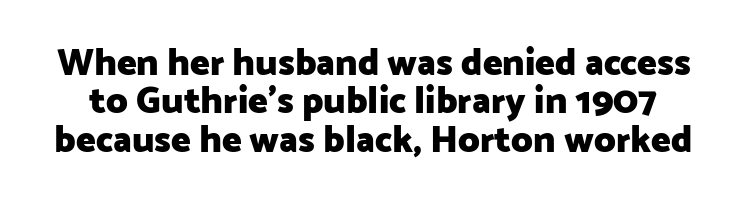
Q: Is the text bold? A: Yes.
Q: Is the text italic (slanted)? A: No, it is upright.
Q: Is the typeface a serif or a sans-serif typeface? A: Sans-serif.
Q: Is the text underlined? A: No.
Q: Is the spacing between letters normal or unusually wide? A: Normal.
Q: Is the spacing between lines tight, normal or loose? A: Tight.
Q: Width (condensed, normal, or wide)? A: Normal.
Q: Stroke contrast? A: Low.
Q: x-height? A: Medium.
Q: Monospaced? A: No.
